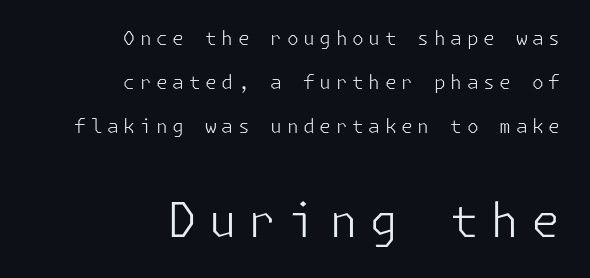
Type size steps up from the first block to the second. In terms of leading, this rendering errs on the spacious side. No feet cap the strokes, marking this as sans-serif type. Someone cranked the tracking dial way up on this one. The space directly below the letters is spotless. When letters stand straight like this, we call the style roman or upright.
